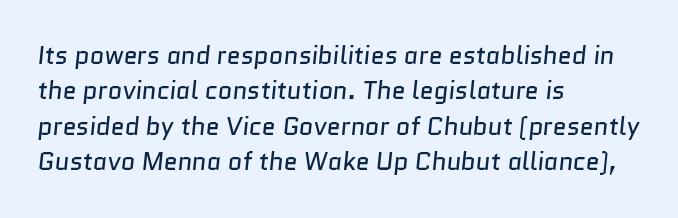
The image shows 25 px text type; set left-aligned, normal line spacing (1.42x), normal letter spacing, not underlined.
